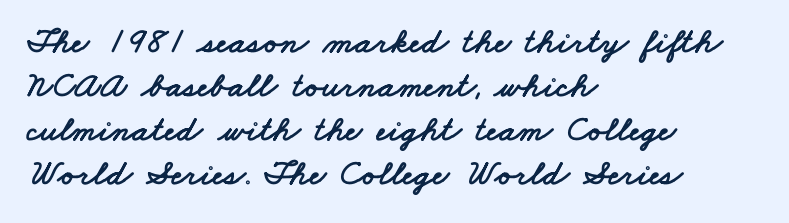
Q: Is the typeface a serif or a sans-serif typeface? A: Sans-serif.
Q: Is the text underlined? A: No.
Q: How is the paragraph aligned? A: Left-aligned.
Q: Is the spacing between letters normal or unusually wide? A: Normal.
Q: Width (condensed, normal, or wide)? A: Wide.
Q: Stroke contrast? A: Low.
Q: x-height? A: Small.
Q: Monospaced? A: No.
